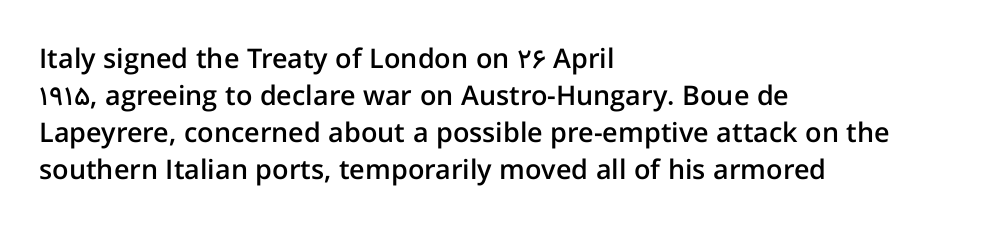
Nobody touched the tracking dial on this one. The space between consecutive lines is moderate. The area under the type is left untouched. Posture: straight, roman, zero tilt. The glyphs have the mass of a demibold cut, below bold.
